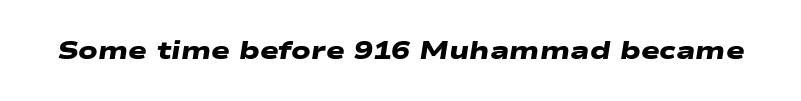
The baseline area is clear. The face used here is rendered with its standard letterfit. The face used here has the dense, thick strokes of a bold.
